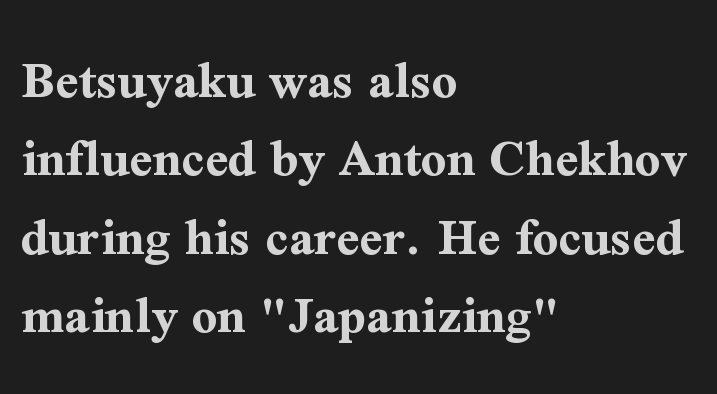
Think of a printed novel: that variable character pitch is what you see here. Compared with typical body copy, the letter spacing here is the same. The lines are quadded left. As a designer I'd log this as weight 700, bold. No word sits above an underline.
